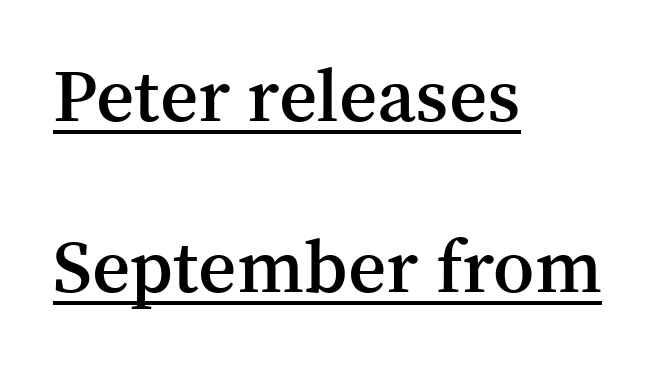
Q: Is the text bold? A: Semi-bold.
Q: Is the text italic (slanted)? A: No, it is upright.
Q: Is the typeface a serif or a sans-serif typeface? A: Serif.
Q: Is the text underlined? A: Yes.
Q: How is the paragraph aligned? A: Left-aligned.
Q: Is the spacing between letters normal or unusually wide? A: Normal.
Q: Is the spacing between lines tight, normal or loose? A: Loose.
Q: Width (condensed, normal, or wide)? A: Normal.
Q: Stroke contrast? A: Medium.
Q: x-height? A: Medium.
Q: Monospaced? A: No.
